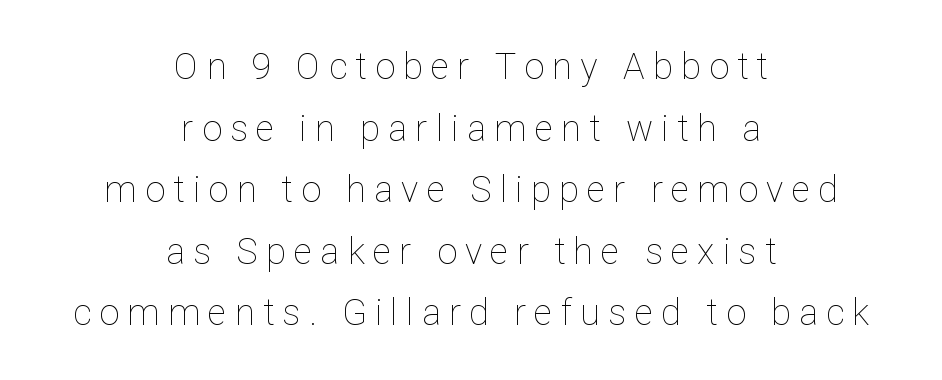
The font's upright variant was chosen for this text. The space beneath each line is pristine and unruled. Weight: in the light-to-regular range. The type is letterspaced generously, with wide tracking.
